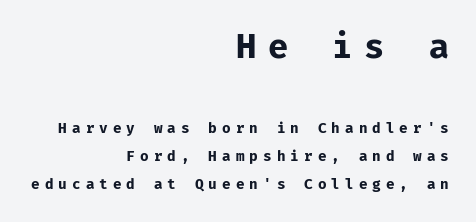
{"serif": "no", "italic": "no", "bold": "yes", "weight": "bold", "width": "normal", "stroke_contrast": "low", "x_height": "medium", "monospaced": "yes", "underline": "no", "align": "right", "line_spacing": "loose", "line_spacing_ratio": 2.01, "letter_spacing": "wide", "letter_spacing_em": 0.36, "larger_block": "first", "size_ratio": 2.36, "glyph_px": 33}
